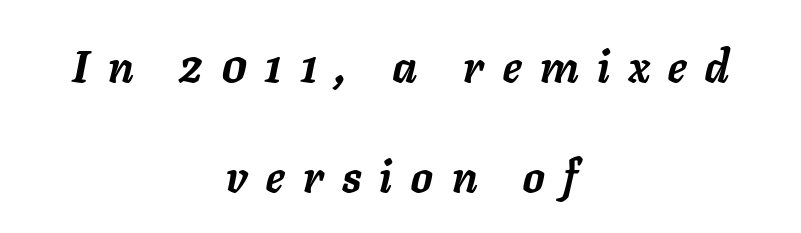
Q: Is the text bold? A: Yes.
Q: Is the text italic (slanted)? A: Yes, it leans right by about 11 degrees.
Q: Is the text underlined? A: No.
Q: How is the paragraph aligned? A: Centered.
Q: Is the spacing between letters normal or unusually wide? A: Unusually wide.
Q: Is the spacing between lines tight, normal or loose? A: Loose.
Q: Width (condensed, normal, or wide)? A: Normal.
Q: Stroke contrast? A: Low.
Q: x-height? A: Medium.
Q: Monospaced? A: No.
